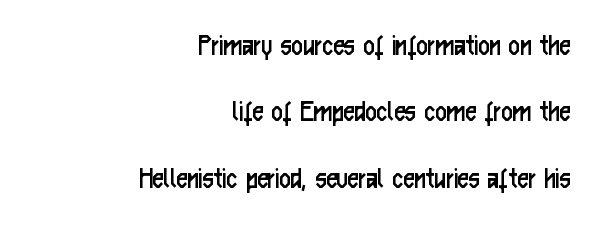
Default kerning and tracking; the words read as compact shapes. Glance below the letters and you will spot only blank space. A typesetter would mark this as roman, not italic. You can tell from the bare stems that sans-serif type was used. Here the designer chose a conventional face with non-uniform glyph widths.
